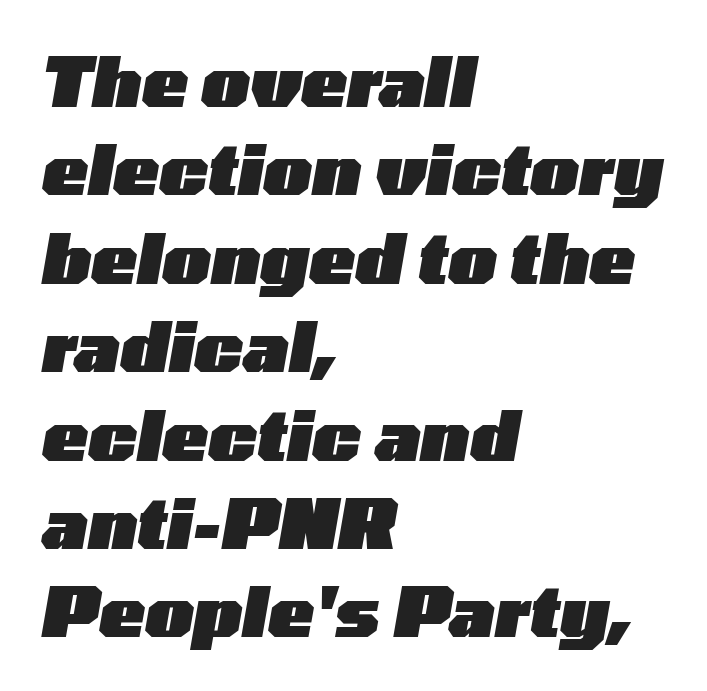
The strip under each line holds only bare page. Notice how descenders clear the ascenders below comfortably — that's standard leading. Horizontally, the lines are justified to the leading edge only. This sample uses an oblique cut, with every glyph tilted off the vertical.
